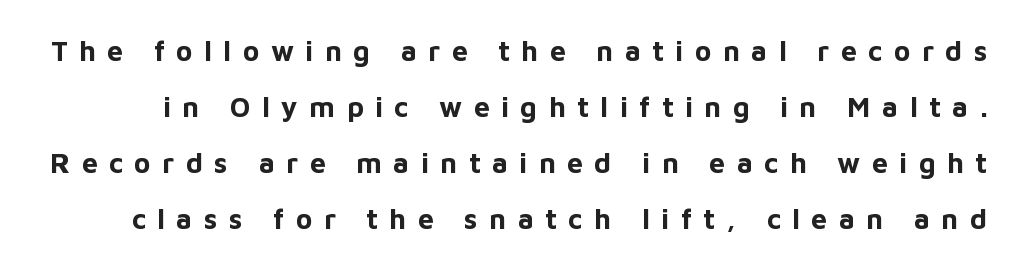
{"serif": "no", "italic": "no", "bold": "yes", "weight": "bold", "width": "normal", "stroke_contrast": "low", "x_height": "medium", "monospaced": "no", "underline": "no", "line_spacing": "loose", "line_spacing_ratio": 2.0, "letter_spacing": "wide", "letter_spacing_em": 0.41, "glyph_px": 28}
